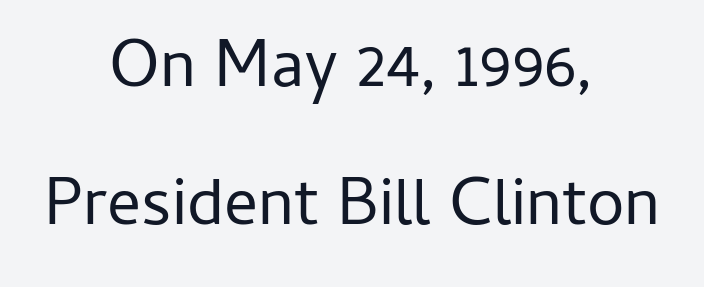
{"serif": "no", "italic": "no", "bold": "no", "weight": "regular", "width": "normal", "stroke_contrast": "low", "x_height": "medium", "monospaced": "no", "underline": "no", "align": "center", "line_spacing": "loose", "line_spacing_ratio": 2.06, "letter_spacing": "normal", "letter_spacing_em": 0.0, "glyph_px": 67}
